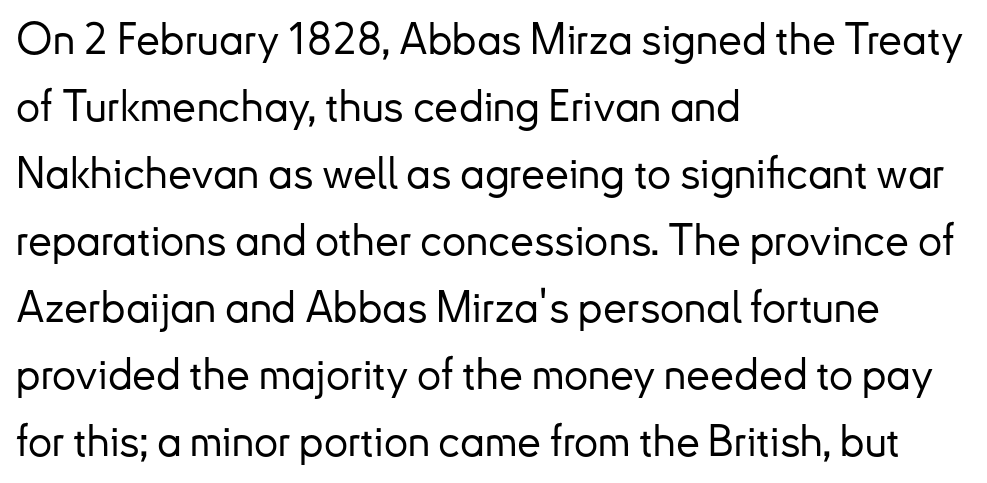
Q: Is the text italic (slanted)? A: No, it is upright.
Q: Is the typeface a serif or a sans-serif typeface? A: Sans-serif.
Q: Is the text underlined? A: No.
Q: How is the paragraph aligned? A: Left-aligned.
Q: Is the spacing between letters normal or unusually wide? A: Normal.
Q: Is the spacing between lines tight, normal or loose? A: Normal.
Q: Width (condensed, normal, or wide)? A: Normal.
Q: Stroke contrast? A: Low.
Q: x-height? A: Small.
Q: Monospaced? A: No.
